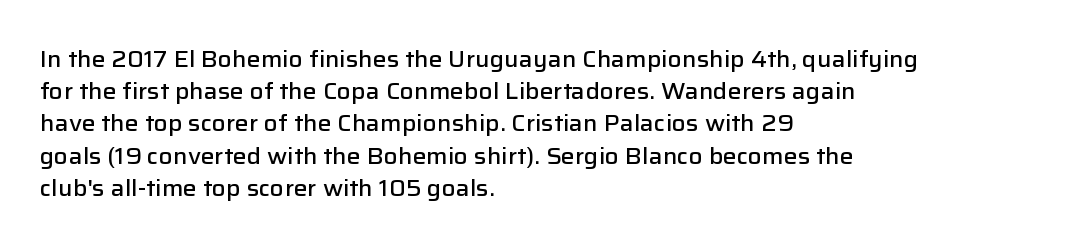
The image shows 23 px text type, upright; set left-aligned, normal line spacing (1.4x), normal letter spacing, not underlined.
